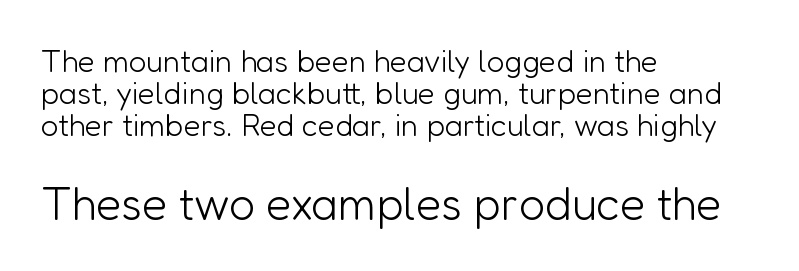
Larger block? The one below; the one above is distinctly smaller. Spacing verdict: proportional, widths tailored to each character. Typeset ragged right — the left edge is the straight one. Anything drawn beneath the words? Only blank space.
